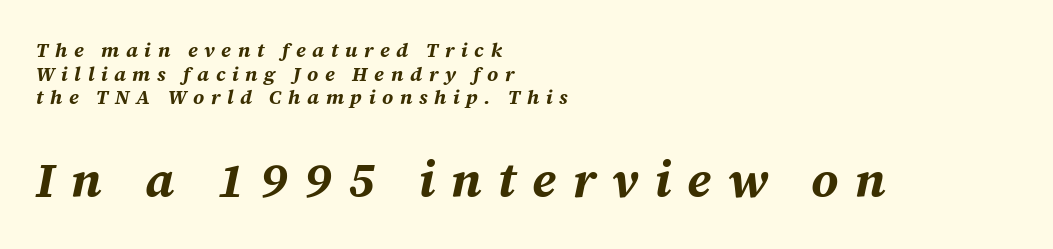
Q: Is the text bold? A: Yes.
Q: Is the text italic (slanted)? A: Yes, it leans right by about 12 degrees.
Q: Is the text underlined? A: No.
Q: How is the paragraph aligned? A: Left-aligned.
Q: Is the spacing between letters normal or unusually wide? A: Unusually wide.
Q: Which block of text is set in a larger size, the first (top) or the second (bottom)? A: The second (bottom) one.
Q: Width (condensed, normal, or wide)? A: Normal.
Q: Stroke contrast? A: Medium.
Q: x-height? A: Medium.
Q: Monospaced? A: No.
